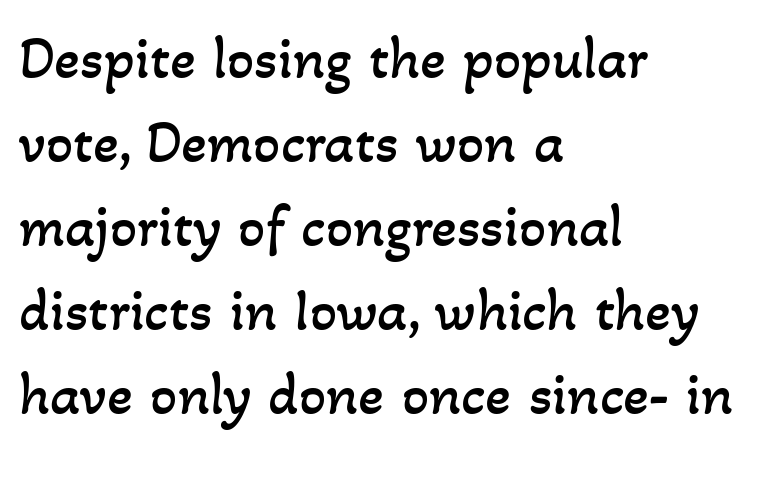
{"bold": "no", "weight": "regular", "width": "normal", "stroke_contrast": "low", "x_height": "small", "monospaced": "no", "underline": "no", "align": "left", "line_spacing": "normal", "line_spacing_ratio": 1.4, "letter_spacing": "normal", "letter_spacing_em": 0.0, "glyph_px": 60}
